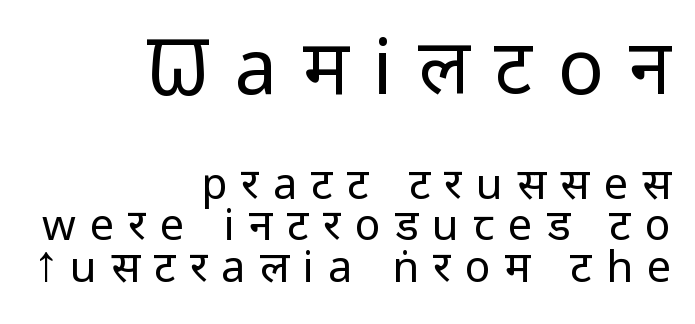
The letters stand straight up with perfectly vertical stems. Vertically, the passage feels compressed, each row crowding the next. The tracking reads as deliberately expanded to a designer's eye. A student would notice the top passage is typeset larger than what follows. These glyphs show unthickened strokes, regular width or finer. The passage shown is typed in a proportional face where columns would drift.
